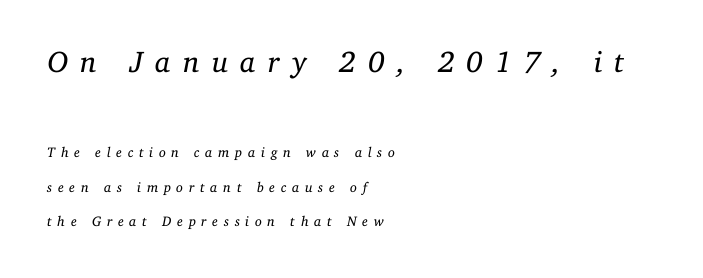
Q: Is the text bold? A: No.
Q: Is the text italic (slanted)? A: Yes, it leans right by about 11 degrees.
Q: Is the typeface a serif or a sans-serif typeface? A: Serif.
Q: Is the text underlined? A: No.
Q: How is the paragraph aligned? A: Left-aligned.
Q: Is the spacing between letters normal or unusually wide? A: Unusually wide.
Q: Is the spacing between lines tight, normal or loose? A: Loose.
Q: Which block of text is set in a larger size, the first (top) or the second (bottom)? A: The first (top) one.
Q: Width (condensed, normal, or wide)? A: Normal.
Q: Stroke contrast? A: Low.
Q: x-height? A: Medium.
Q: Monospaced? A: No.
